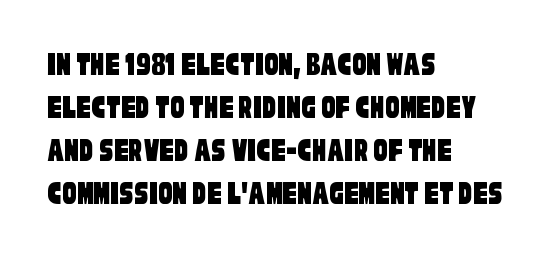
{"serif": "no", "width": "condensed", "stroke_contrast": "low", "x_height": "large", "monospaced": "no", "underline": "no", "align": "left", "line_spacing_ratio": 1.23, "letter_spacing": "normal", "letter_spacing_em": 0.0, "glyph_px": 35}
